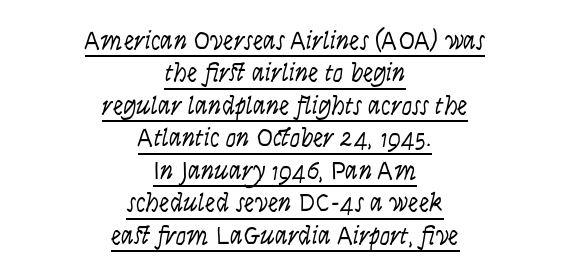
{"bold": "no", "underline": "yes", "align": "center", "line_spacing": "normal", "line_spacing_ratio": 1.25, "letter_spacing": "normal", "letter_spacing_em": 0.0, "glyph_px": 26}
